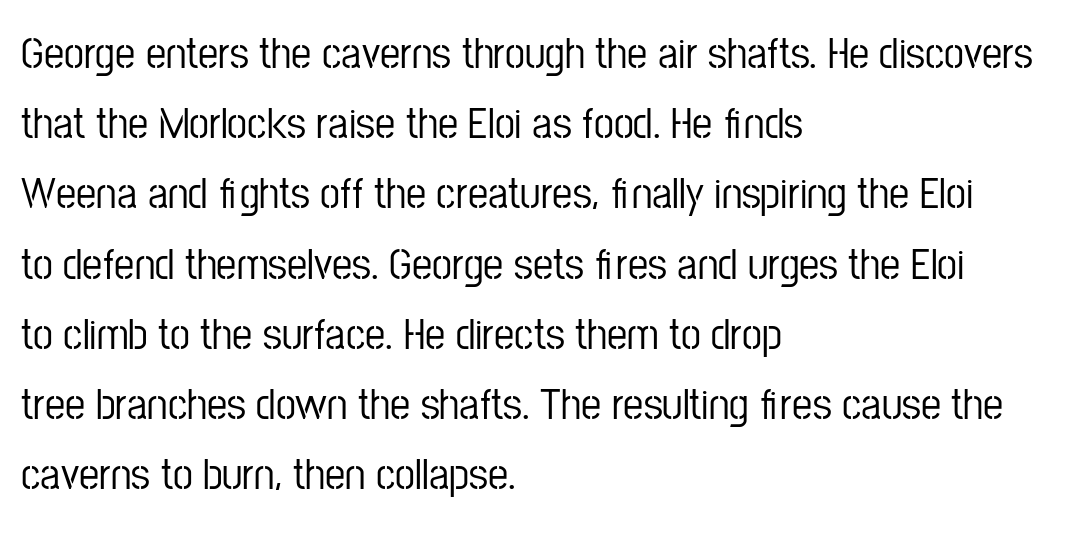
{"serif": "no", "italic": "no", "width": "condensed", "stroke_contrast": "low", "x_height": "medium", "monospaced": "no", "underline": "no", "align": "left", "line_spacing": "normal", "line_spacing_ratio": 1.56, "letter_spacing": "normal", "letter_spacing_em": 0.0, "glyph_px": 45}
